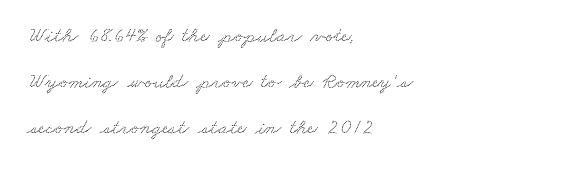
The horizontal fit of the characters is conventional and even. A bare baseline throughout the passage. The text block is weighted toward the left margin, trailing off unevenly rightward. Leading: increased.
